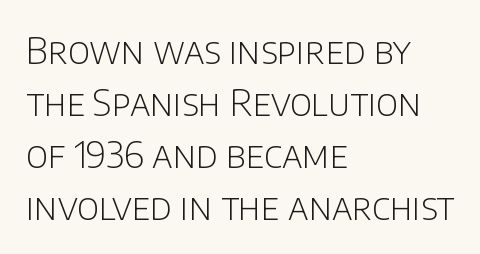
The image shows 36 px light sans-serif type, upright; set left-aligned, normal line spacing (1.44x), normal letter spacing, not underlined; low stroke contrast and a large x-height.
